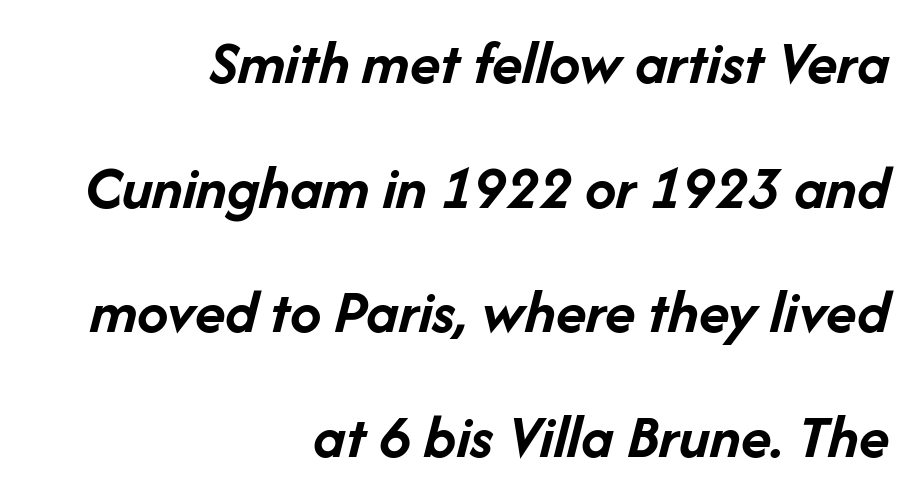
The image shows 63 px semibold type, italic (leaning right); set right-aligned, loose line spacing (1.98x), normal letter spacing, not underlined; low stroke contrast and a medium x-height.
